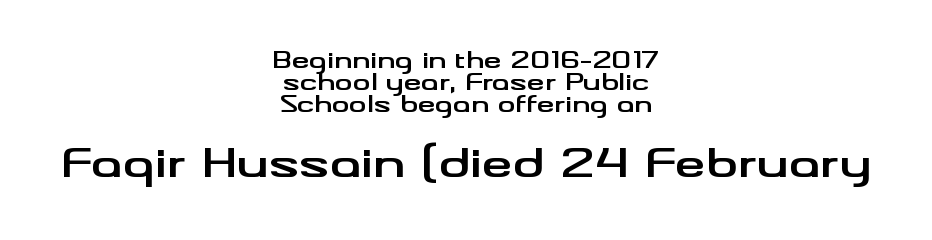
{"serif": "no", "italic": "no", "bold": "yes", "weight": "bold", "width": "wide", "stroke_contrast": "medium", "x_height": "small", "monospaced": "no", "underline": "no", "align": "center", "line_spacing": "tight", "line_spacing_ratio": 1.0, "letter_spacing": "normal", "letter_spacing_em": 0.0, "larger_block": "second", "size_ratio": 1.77, "glyph_px": 39}
